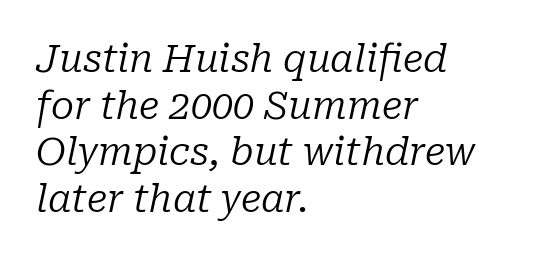
Q: Is the text bold? A: No.
Q: Is the text italic (slanted)? A: Yes, it leans right by about 10 degrees.
Q: Is the typeface a serif or a sans-serif typeface? A: Serif.
Q: Is the text underlined? A: No.
Q: How is the paragraph aligned? A: Left-aligned.
Q: Is the spacing between letters normal or unusually wide? A: Normal.
Q: Width (condensed, normal, or wide)? A: Normal.
Q: Stroke contrast? A: Low.
Q: x-height? A: Medium.
Q: Monospaced? A: No.
